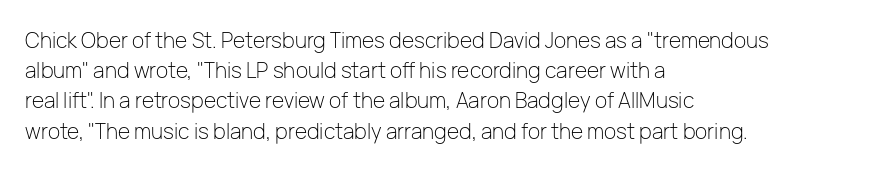
{"italic": "no", "bold": "no", "underline": "no", "align": "left", "line_spacing": "normal", "line_spacing_ratio": 1.44, "letter_spacing": "normal", "letter_spacing_em": 0.0, "glyph_px": 21}
